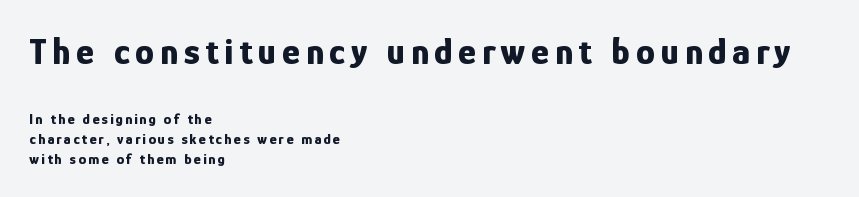
Size contrast runs from large at the top to small at the bottom. Leftover space on each line is placed entirely after the last word. The leading is moderate, giving the passage an even texture. Designer's note — italics off, roman on.
